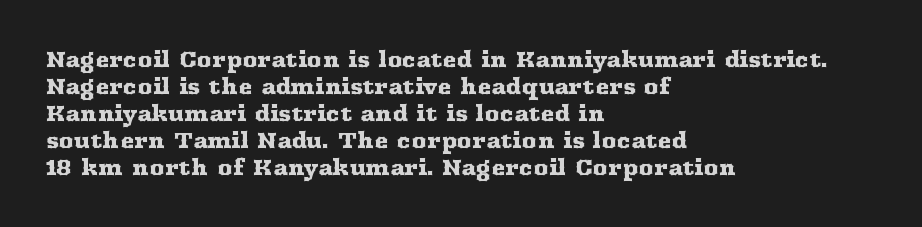
No word sits above an underline. Rendered with straight, roman letterforms. A typesetter would call this leading conventional body-copy spacing. Nothing unusual about the tracking: characters are spaced as the font intends. Line starts are locked; line ends wander.
